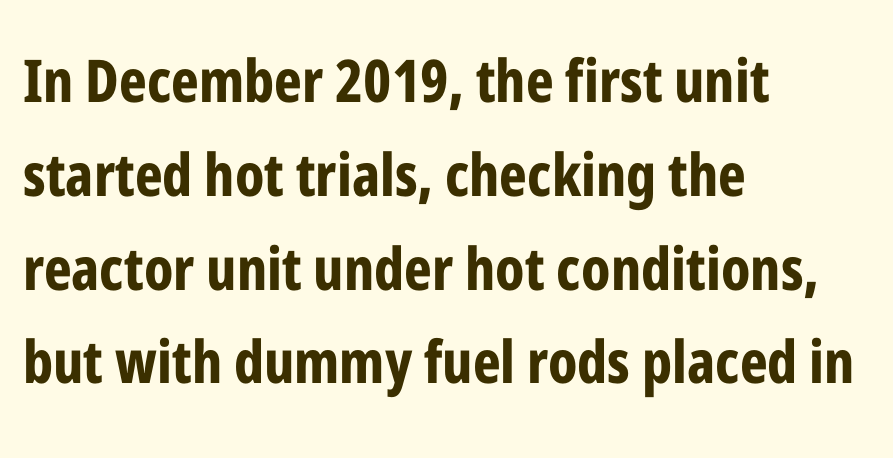
Q: Is the text bold? A: Yes.
Q: Is the text italic (slanted)? A: No, it is upright.
Q: Is the typeface a serif or a sans-serif typeface? A: Sans-serif.
Q: Is the text underlined? A: No.
Q: How is the paragraph aligned? A: Left-aligned.
Q: Is the spacing between letters normal or unusually wide? A: Normal.
Q: Is the spacing between lines tight, normal or loose? A: Normal.
Q: Width (condensed, normal, or wide)? A: Condensed.
Q: Stroke contrast? A: Low.
Q: x-height? A: Medium.
Q: Monospaced? A: No.
